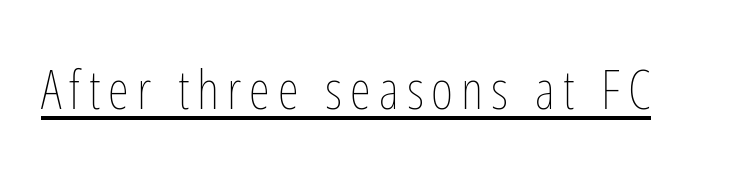
Q: Is the text bold? A: No.
Q: Is the text italic (slanted)? A: No, it is upright.
Q: Is the text underlined? A: Yes.
Q: Width (condensed, normal, or wide)? A: Condensed.
Q: Stroke contrast? A: Low.
Q: x-height? A: Medium.
Q: Monospaced? A: No.
